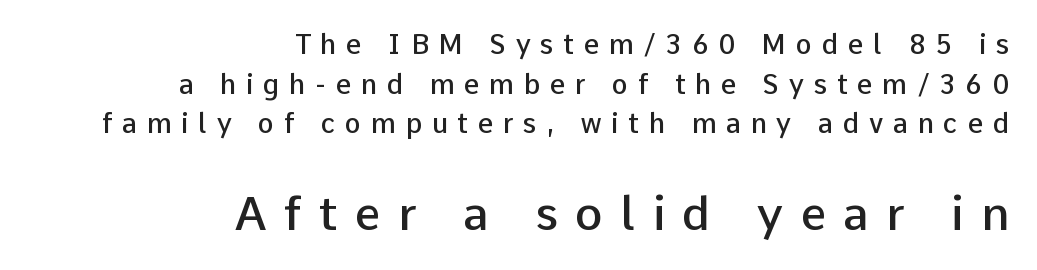
Upright lettering throughout. Here the designer chose a conventional face with non-uniform glyph widths. The typesetter chose a ragged-left arrangement here. The composition opens small and finishes big. Honestly, there is no underline to notice here at all. How would I describe the line gaps? Plain and ordinary.
